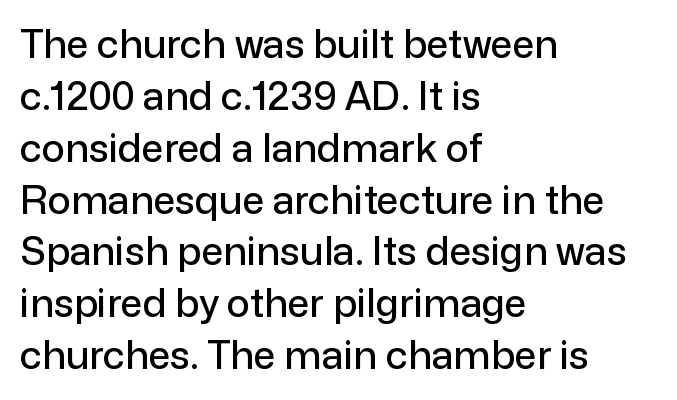
The image shows 39 px sans-serif type, upright; set left-aligned, normal line spacing (1.33x), normal letter spacing, not underlined; low stroke contrast and a medium x-height.
